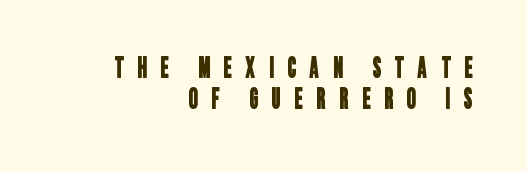
Q: Is the typeface a serif or a sans-serif typeface? A: Sans-serif.
Q: Is the text underlined? A: No.
Q: How is the paragraph aligned? A: Right-aligned.
Q: Is the spacing between letters normal or unusually wide? A: Unusually wide.
Q: Is the spacing between lines tight, normal or loose? A: Tight.
Q: Width (condensed, normal, or wide)? A: Condensed.
Q: Stroke contrast? A: Low.
Q: x-height? A: Large.
Q: Monospaced? A: No.
